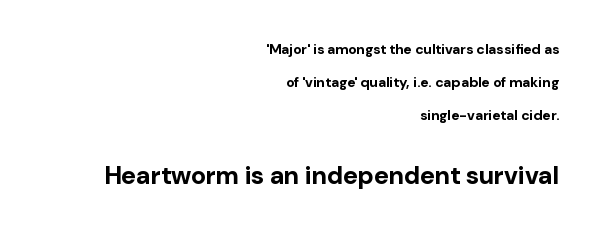
One glance says open: line gaps are wider than usual. You'd pick this weight for a headline — it's a proper bold. Is the block centered? No — it sits flush against the right margin. This is roman type, the default non-slanted kind.
